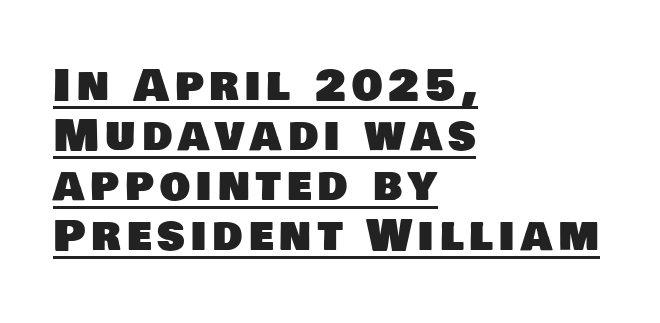
The image shows 43 px sans-serif type; set left-aligned, line spacing 1.16x, underlined; low stroke contrast and a large x-height.
